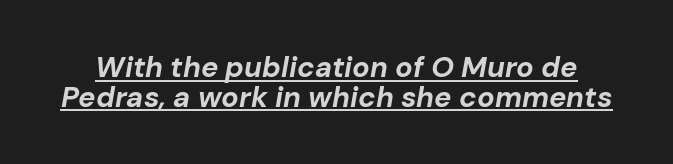
Decoration check: the copy is underlined. Compared with an ordinary text face, these strokes are far heavier — a full bold. Tracking here is standard; glyphs follow each other at the usual distance. Notice how the stems are inclined rather than vertical — that's the hallmark of italics. Vertical spacing — tight. Think of a printed novel: that variable character pitch is what you see here.
